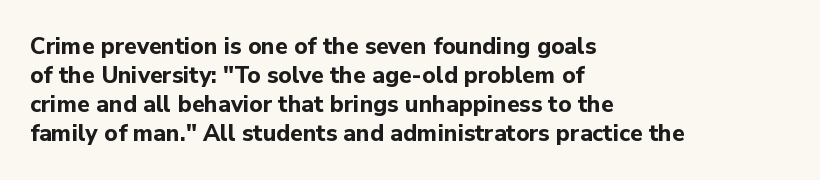
The typography opts for an upright posture over an oblique one. What weight is shown? A full bold with thick strokes. How would I describe the line gaps? Plain and ordinary. Each line starts at the same left margin while the right side varies.
